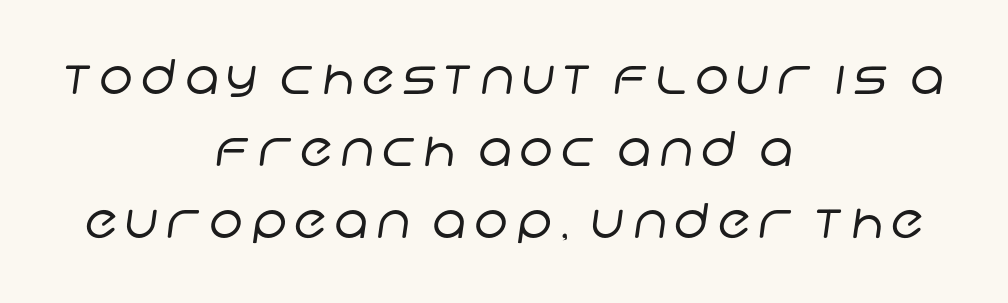
Q: Is the text bold? A: No.
Q: Is the typeface a serif or a sans-serif typeface? A: Sans-serif.
Q: Is the text underlined? A: No.
Q: How is the paragraph aligned? A: Centered.
Q: Is the spacing between lines tight, normal or loose? A: Normal.
Q: Width (condensed, normal, or wide)? A: Normal.
Q: Stroke contrast? A: Low.
Q: x-height? A: Large.
Q: Monospaced? A: No.
